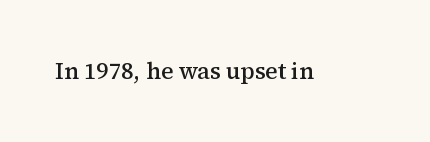
Q: Is the text bold? A: Semi-bold.
Q: Is the text italic (slanted)? A: No, it is upright.
Q: Is the text underlined? A: No.
Q: Is the spacing between letters normal or unusually wide? A: Normal.
